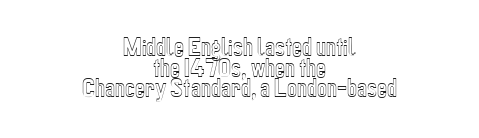
Rule under the text: the space is simply empty. These lines stack symmetrically, like a column narrowing and widening about its center. Each word holds together tightly as a unit, with standard inter-letter gaps. Posture: vertical. Whoever set this chose condensed vertical rhythm over breathing room.
